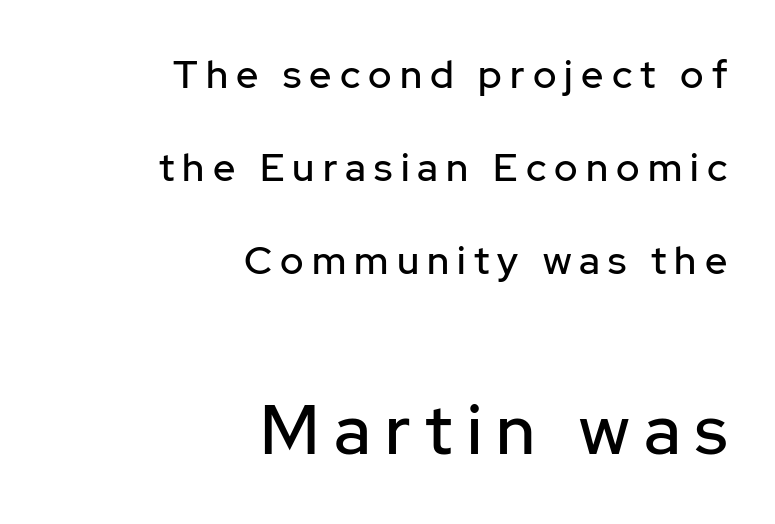
Q: Is the text italic (slanted)? A: No, it is upright.
Q: Is the typeface a serif or a sans-serif typeface? A: Sans-serif.
Q: Is the text underlined? A: No.
Q: How is the paragraph aligned? A: Right-aligned.
Q: Is the spacing between letters normal or unusually wide? A: Unusually wide.
Q: Is the spacing between lines tight, normal or loose? A: Loose.
Q: Which block of text is set in a larger size, the first (top) or the second (bottom)? A: The second (bottom) one.
Q: Width (condensed, normal, or wide)? A: Normal.
Q: Stroke contrast? A: Low.
Q: x-height? A: Medium.
Q: Monospaced? A: No.
